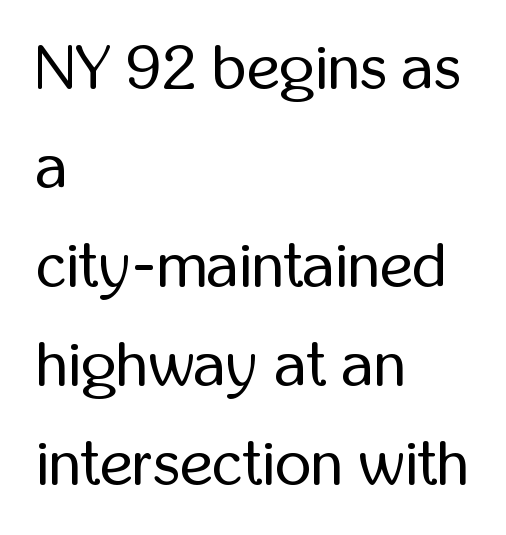
The image shows 63 px regular-weight, condensed sans-serif type, upright; set left-aligned, normal line spacing (1.57x), normal letter spacing, not underlined; low stroke contrast and a medium x-height.
